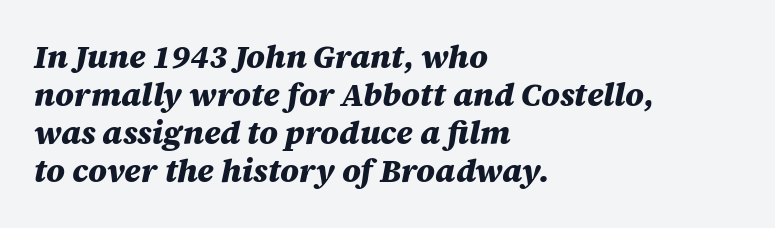
Q: Is the text bold? A: Yes.
Q: Is the text italic (slanted)? A: Yes, it leans right by about 12 degrees.
Q: Is the text underlined? A: No.
Q: How is the paragraph aligned? A: Left-aligned.
Q: Is the spacing between letters normal or unusually wide? A: Normal.
Q: Width (condensed, normal, or wide)? A: Normal.
Q: Stroke contrast? A: Medium.
Q: x-height? A: Large.
Q: Monospaced? A: No.
